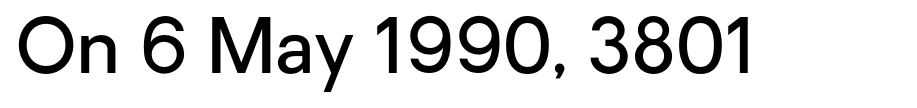
{"serif": "no", "italic": "no", "bold": "semi", "weight": "semibold", "width": "normal", "stroke_contrast": "low", "x_height": "medium", "monospaced": "no", "underline": "no", "letter_spacing": "normal", "letter_spacing_em": 0.0, "glyph_px": 75}
